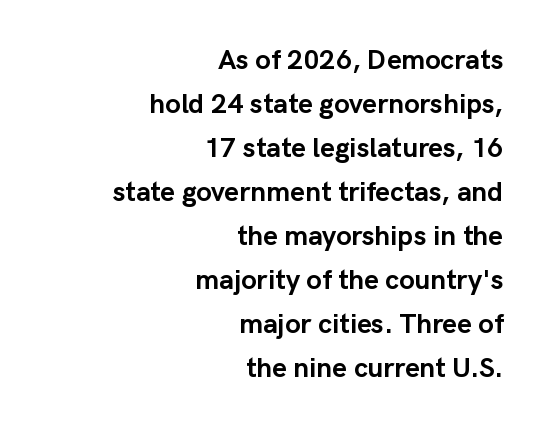
The image shows 28 px semibold sans-serif type, upright; set right-aligned, normal line spacing (1.57x), normal letter spacing, not underlined; low stroke contrast and a medium x-height.
